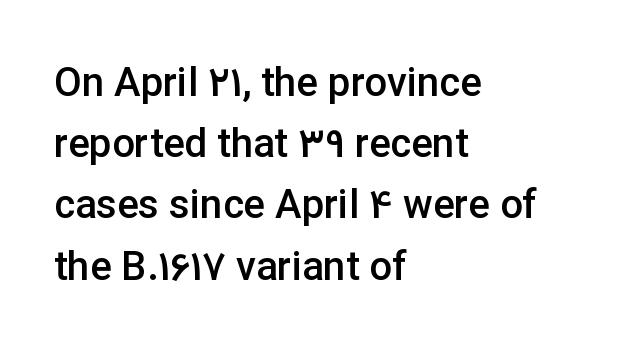
{"serif": "no", "italic": "no", "bold": "semi", "weight": "semibold", "width": "normal", "stroke_contrast": "low", "x_height": "medium", "monospaced": "no", "underline": "no", "align": "left", "line_spacing": "normal", "line_spacing_ratio": 1.53, "letter_spacing": "normal", "letter_spacing_em": 0.0, "glyph_px": 40}
